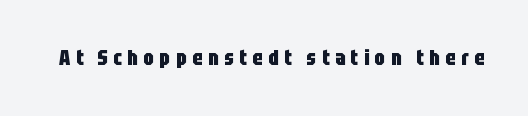
The face used here is rendered with a markedly widened letterfit. Any mark beneath the type? The region is blank. The font's upright variant was chosen for this text. Set as a true bold cut, around the 700 mark.
